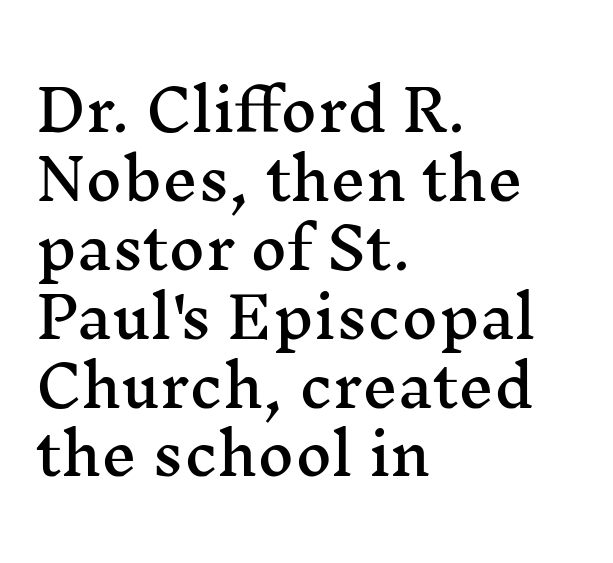
The image shows 56 px wide serif type, upright; set left-aligned, line spacing 1.23x, normal letter spacing, not underlined; medium stroke contrast and a medium x-height.
